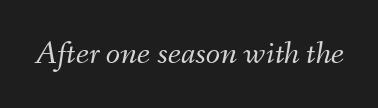
Q: Is the text bold? A: No.
Q: Is the text italic (slanted)? A: Yes, it leans right by about 9 degrees.
Q: Is the text underlined? A: No.
Q: Is the spacing between letters normal or unusually wide? A: Normal.
Q: Width (condensed, normal, or wide)? A: Normal.
Q: Stroke contrast? A: Medium.
Q: x-height? A: Small.
Q: Monospaced? A: No.
